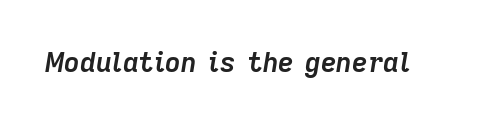
Q: Is the text bold? A: Yes.
Q: Is the text italic (slanted)? A: Yes, it leans right by about 9 degrees.
Q: Is the text underlined? A: No.
Q: Is the spacing between letters normal or unusually wide? A: Normal.
